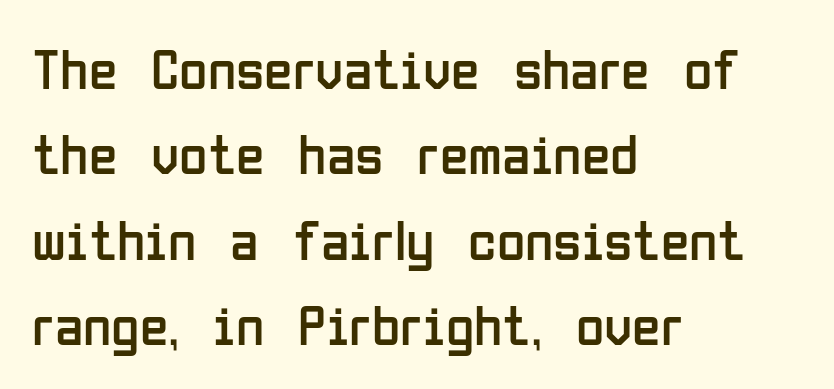
Q: Is the text bold? A: No.
Q: Is the text italic (slanted)? A: No, it is upright.
Q: Is the typeface a serif or a sans-serif typeface? A: Sans-serif.
Q: Is the text underlined? A: No.
Q: How is the paragraph aligned? A: Left-aligned.
Q: Is the spacing between letters normal or unusually wide? A: Normal.
Q: Is the spacing between lines tight, normal or loose? A: Normal.
Q: Width (condensed, normal, or wide)? A: Condensed.
Q: Stroke contrast? A: Low.
Q: x-height? A: Medium.
Q: Monospaced? A: No.
